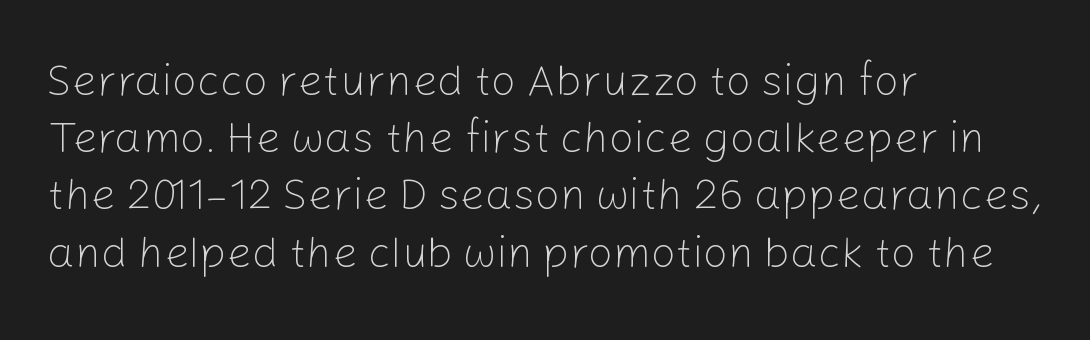
Heaviness? Minimal to ordinary, like unemphasized prose. The letters stand upright; this is a roman face. Line spacing here is normal. There is no visible air inserted between adjacent glyphs. Visually the block forms a straight wall on the left and a jagged coastline on the right. Varying glyph widths throughout — classic text-font behaviour.
